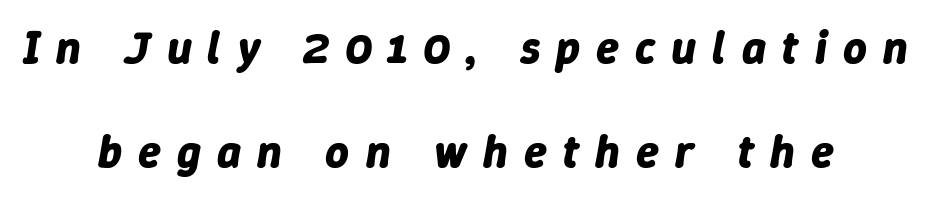
The image shows 46 px bold type, italic (leaning right); set centered, loose line spacing (2.27x), unusually wide letter spacing (+0.35 em), not underlined; low stroke contrast and a medium x-height.
